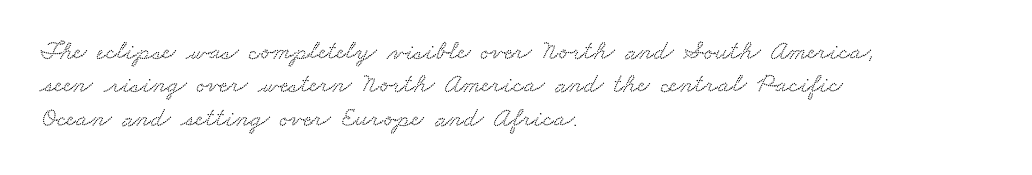
The image shows 27 px text type; set left-aligned, line spacing 1.24x, normal letter spacing, not underlined.
